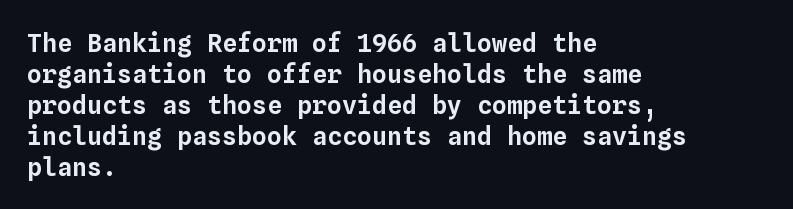
Q: Is the text italic (slanted)? A: No, it is upright.
Q: Is the text underlined? A: No.
Q: How is the paragraph aligned? A: Left-aligned.
Q: Is the spacing between letters normal or unusually wide? A: Normal.
